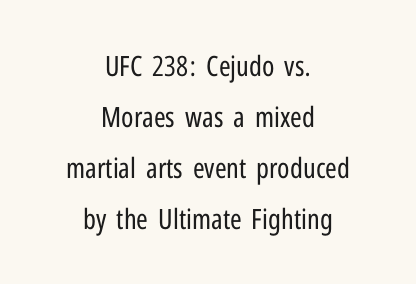
The image shows 28 px regular-weight, condensed sans-serif type, upright; set centered, line spacing 1.82x, normal letter spacing, not underlined; low stroke contrast and a medium x-height.
